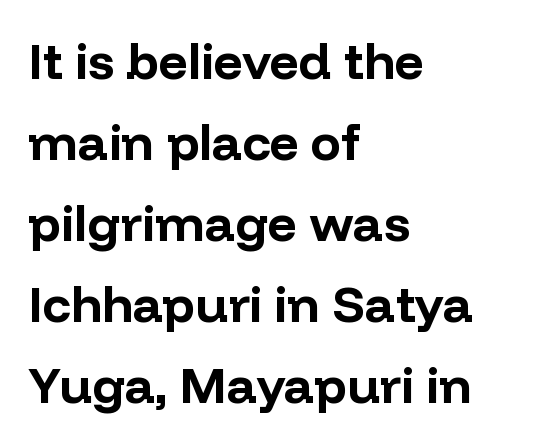
{"serif": "no", "italic": "no", "bold": "yes", "weight": "bold", "width": "normal", "stroke_contrast": "low", "x_height": "medium", "monospaced": "no", "underline": "no", "align": "left", "line_spacing": "normal", "line_spacing_ratio": 1.59, "letter_spacing": "normal", "letter_spacing_em": 0.0, "glyph_px": 51}
